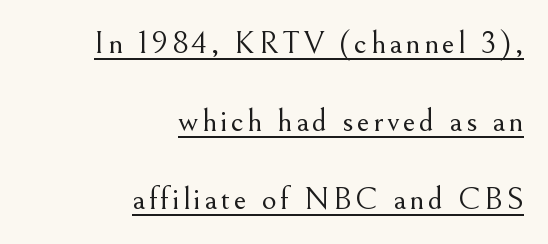
The image shows 32 px light serif type, upright; set right-aligned, loose line spacing (2.44x), underlined; medium stroke contrast and a small x-height.
